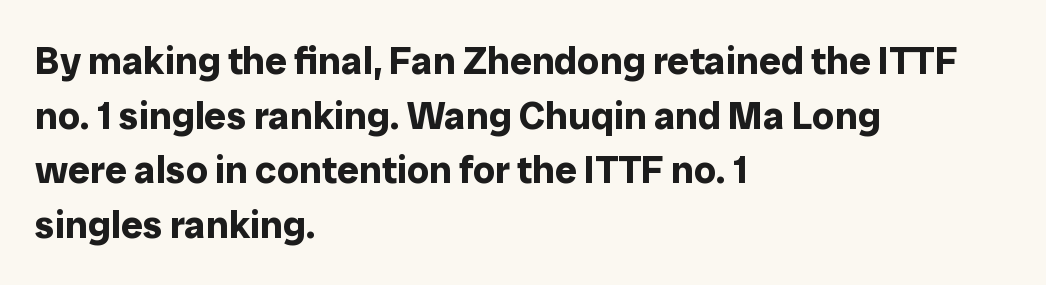
{"serif": "no", "italic": "no", "bold": "yes", "weight": "bold", "width": "normal", "stroke_contrast": "low", "x_height": "medium", "monospaced": "no", "underline": "no", "align": "left", "line_spacing": "normal", "line_spacing_ratio": 1.4, "letter_spacing": "normal", "letter_spacing_em": 0.0, "glyph_px": 39}
